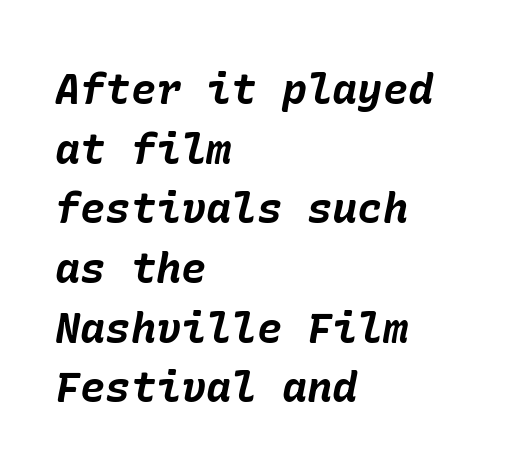
The image shows 42 px bold type, italic (leaning right); set left-aligned, normal line spacing (1.42x), normal letter spacing, not underlined; low stroke contrast and a medium x-height.
